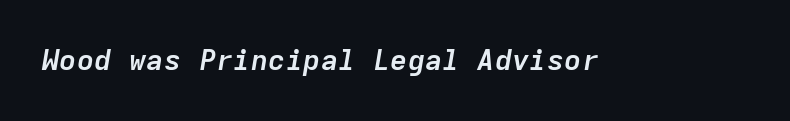
The gap between lines stays unmarked. What stands out about the letter spacing? Nothing — it is the standard amount. The face used here is monospaced, like something from a code editor. Slant detected: the letters are inclined. Its strokes are broad and dark, the hallmark of bold type.
